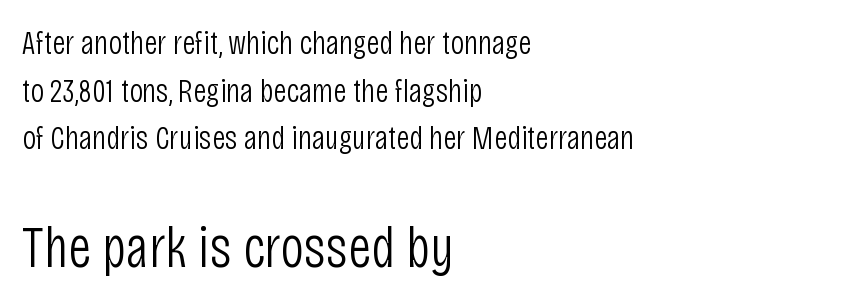
The horizontal fit of the characters is conventional and even. Students, observe: this is what conventionally led text looks like. In terms of letterform style, serifs are entirely absent. These lines were composed using upright roman letters. The face used here is proportionally spaced, like ordinary book or web type.
